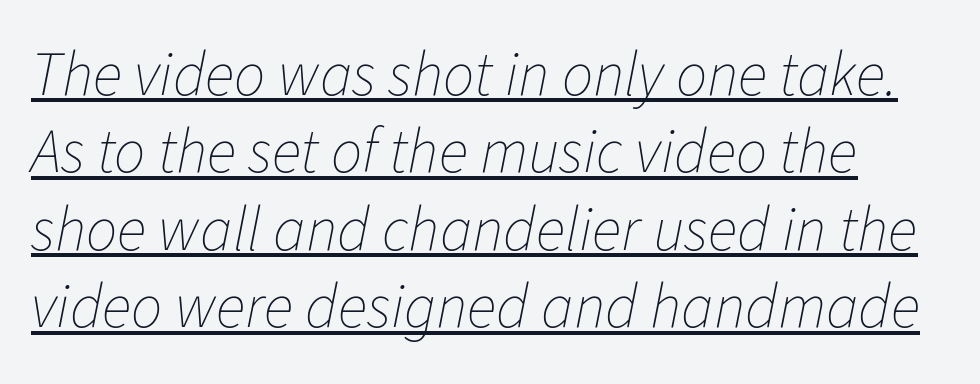
{"italic": "yes", "lean": "right", "slant_degrees": 11, "bold": "no", "weight": "thin", "width": "normal", "stroke_contrast": "low", "x_height": "medium", "monospaced": "no", "underline": "yes", "line_spacing": "normal", "line_spacing_ratio": 1.25, "letter_spacing": "normal", "letter_spacing_em": 0.0, "glyph_px": 62}
